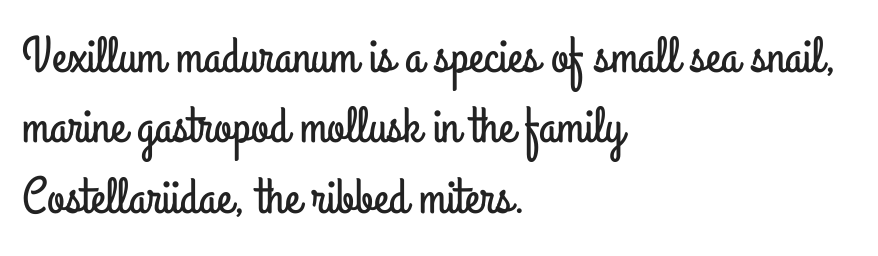
Q: Is the text italic (slanted)? A: No, it is upright.
Q: Is the typeface a serif or a sans-serif typeface? A: Sans-serif.
Q: Is the text underlined? A: No.
Q: How is the paragraph aligned? A: Left-aligned.
Q: Is the spacing between letters normal or unusually wide? A: Normal.
Q: Is the spacing between lines tight, normal or loose? A: Normal.
Q: Width (condensed, normal, or wide)? A: Condensed.
Q: Stroke contrast? A: Low.
Q: x-height? A: Small.
Q: Monospaced? A: No.
